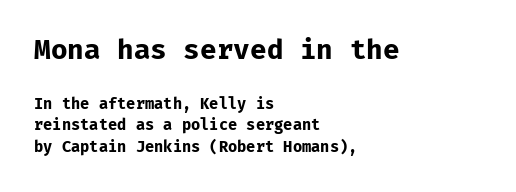
The image shows 27 px bold type, upright; set left-aligned, normal line spacing (1.45x), normal letter spacing, not underlined; the first (top) block is 1.8x larger.
